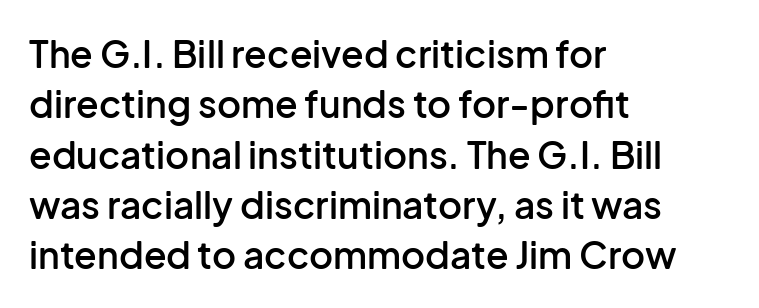
{"serif": "no", "italic": "no", "bold": "semi", "weight": "semibold", "width": "normal", "stroke_contrast": "low", "x_height": "medium", "monospaced": "no", "underline": "no", "align": "left", "line_spacing": "normal", "line_spacing_ratio": 1.36, "letter_spacing": "normal", "letter_spacing_em": 0.0, "glyph_px": 37}
